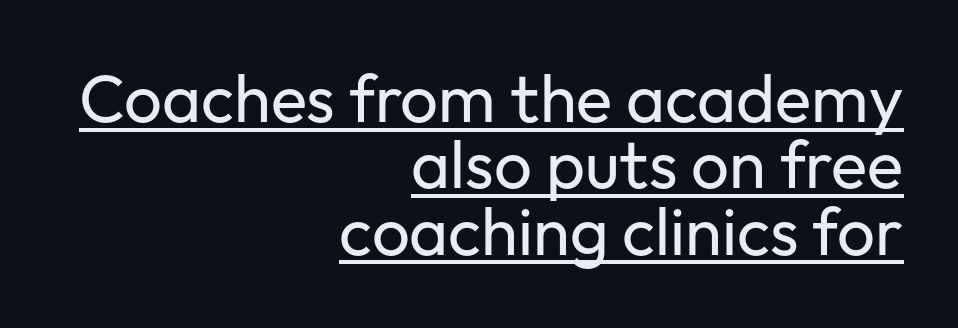
The image shows 67 px regular-weight sans-serif type, upright; set right-aligned, tight line spacing (0.99x), normal letter spacing, underlined; low stroke contrast and a medium x-height.
